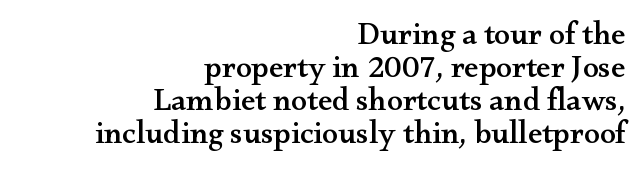
You could barely slide anything between these rows. Just letters on the line, the space beneath them empty. Vertical strokes here are truly vertical. If you drew a ruler down the right edge, every line would touch it. This sample has the flowing, uneven cadence of proportional lettering.
